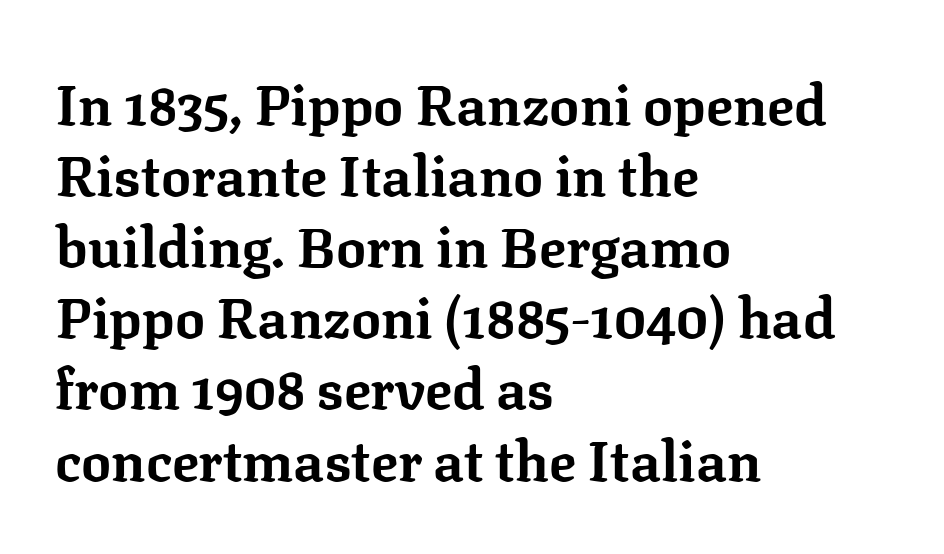
The characters look thick and weighty, a clear bold. Regular leading. Where is the straight margin? On the left. Yep, those are serifs on the letters. The face used here is proportionally spaced, like ordinary book or web type. Here the glyphs are tracked normally, forming tight word shapes.
